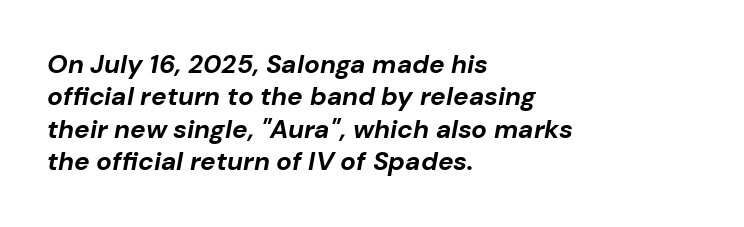
The designer left line spacing at the default. Rendered with sloped, italic letterforms. Notice how thick the strokes are: this is what a full bold looks like. All the whitespace from short lines collects on the right. The letters sit at their default tracking, neither squeezed nor spread. A clean baseline with only descenders dipping below it.
